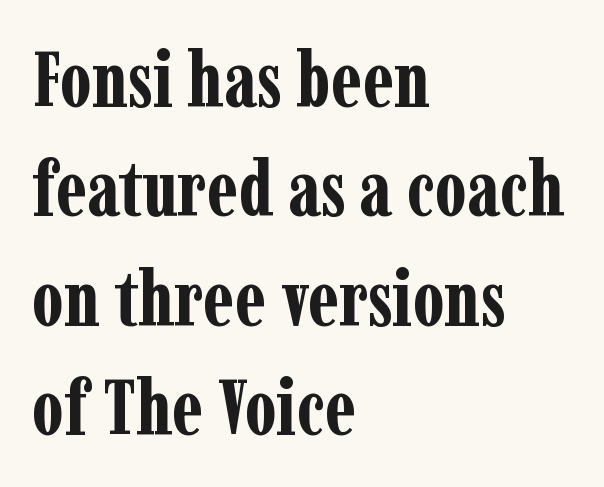
The line-height multiplier appears to be the usual default. Letterform terminals end in serifs throughout the passage. The strokes are fattened all the way to bold. Varying glyph widths throughout — classic text-font behaviour. The lines in this sample share a left origin and differ only in where they stop.
